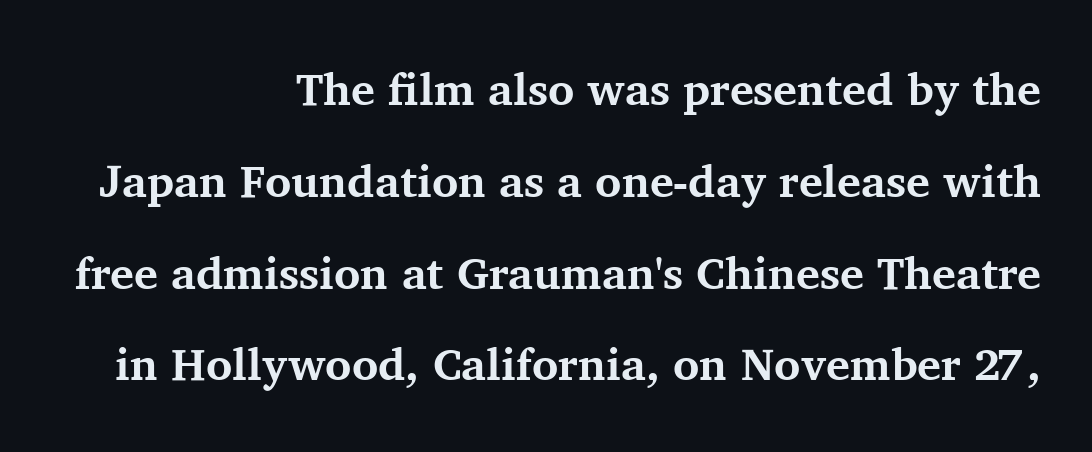
Q: Is the text bold? A: Yes.
Q: Is the text italic (slanted)? A: No, it is upright.
Q: Is the typeface a serif or a sans-serif typeface? A: Serif.
Q: Is the text underlined? A: No.
Q: How is the paragraph aligned? A: Right-aligned.
Q: Is the spacing between letters normal or unusually wide? A: Normal.
Q: Is the spacing between lines tight, normal or loose? A: Loose.
Q: Width (condensed, normal, or wide)? A: Normal.
Q: Stroke contrast? A: Medium.
Q: x-height? A: Medium.
Q: Monospaced? A: No.
